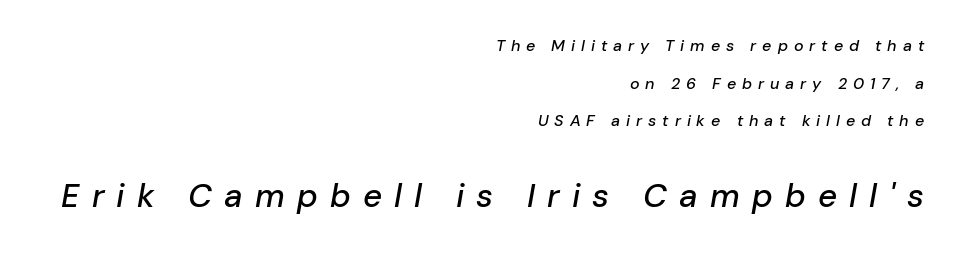
The lines are quadded right. Is this a fixed-width face? No — the glyphs have proportional, varying widths. Does the bottom block carry the larger type? Yes, it does. This is oblique type, the kind used for emphasis or titles. Airy leading.
